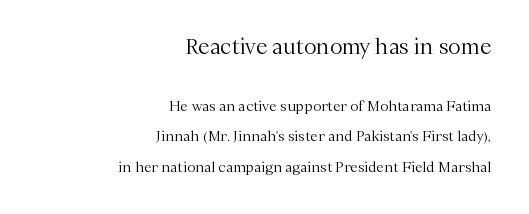
{"italic": "no", "bold": "no", "underline": "no", "align": "right", "line_spacing": "loose", "line_spacing_ratio": 2.16, "letter_spacing": "normal", "letter_spacing_em": 0.0, "larger_block": "first", "size_ratio": 1.5, "glyph_px": 21}
